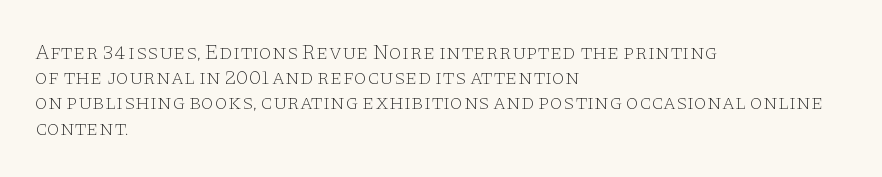
The letterforms sit shoulder to shoulder at normal distance. Typeset ragged right — the left edge is the straight one. The lettering holds an erect, upright posture throughout. Vertical stems look standard width or narrower in stroke. Beneath every word, the page is bare.
